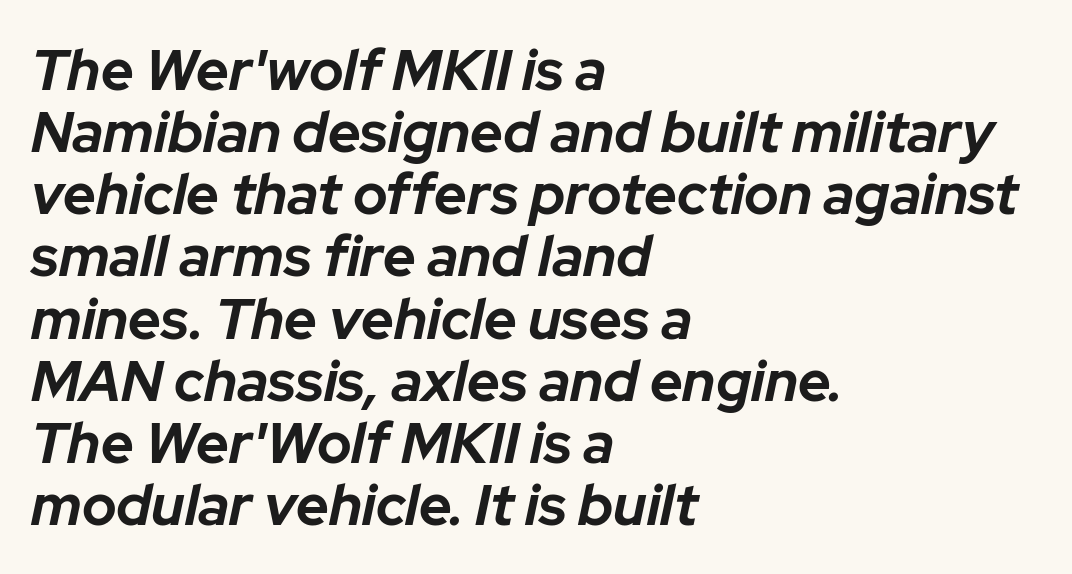
{"italic": "yes", "lean": "right", "slant_degrees": 12, "bold": "yes", "weight": "bold", "width": "normal", "stroke_contrast": "low", "x_height": "medium", "monospaced": "no", "underline": "no", "align": "left", "line_spacing": "tight", "line_spacing_ratio": 1.09, "letter_spacing": "normal", "letter_spacing_em": 0.0, "glyph_px": 57}
